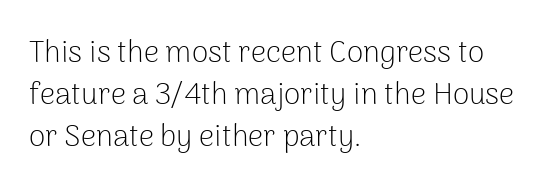
The image shows 30 px light sans-serif type, upright; set left-aligned, normal line spacing (1.4x), normal letter spacing, not underlined; low stroke contrast and a medium x-height.
